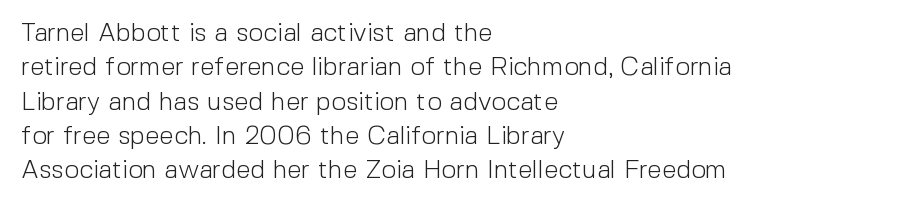
Leftover space on each line is placed entirely after the last word. Notice how the stems are strictly vertical — no italics here. The rendering uses a moderate line-height, typical for paragraphs. Underlining? Definitely not there. A light-to-regular cut is what we see here.
